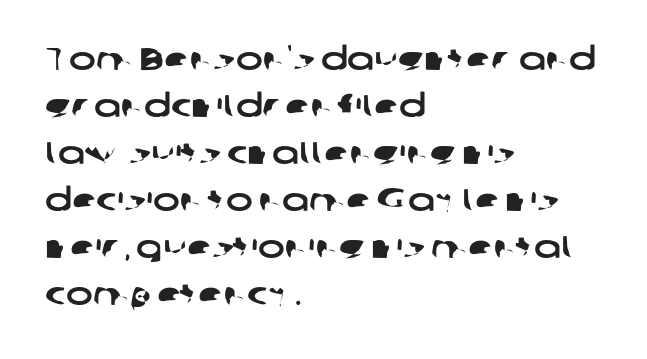
Compared with a centered layout, this one pins lines to the left instead. Stroke terminals: plain, sans-serif. Each letter keeps its own natural width here, so spacing adapts to shape. This rendering leaves character spacing at its baseline value. Type without underlining.
